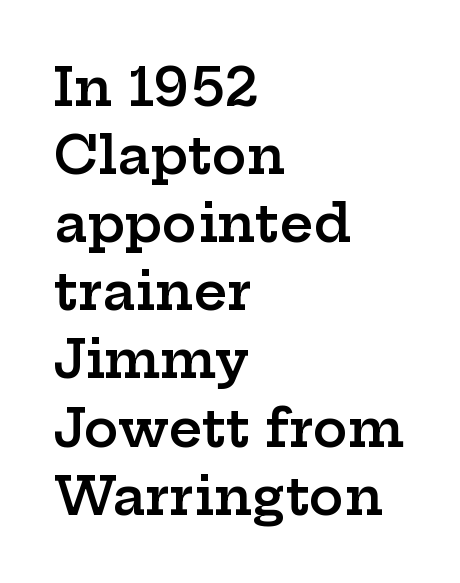
Each letter keeps its own natural width here, so spacing adapts to shape. In terms of posture, this sample is upright. Caption: standard tracking, unaltered. Visually the block forms a straight wall on the left and a jagged coastline on the right. The designer left line spacing at the default.
